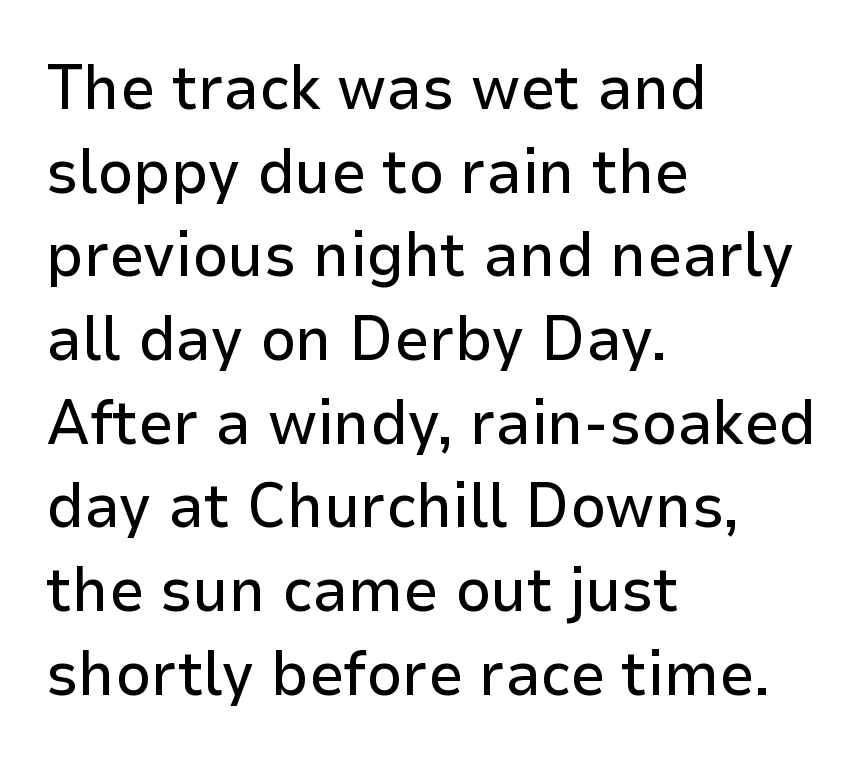
{"serif": "no", "italic": "no", "width": "normal", "stroke_contrast": "low", "x_height": "medium", "monospaced": "no", "underline": "no", "align": "left", "line_spacing": "normal", "line_spacing_ratio": 1.35, "letter_spacing": "normal", "letter_spacing_em": 0.0, "glyph_px": 62}
